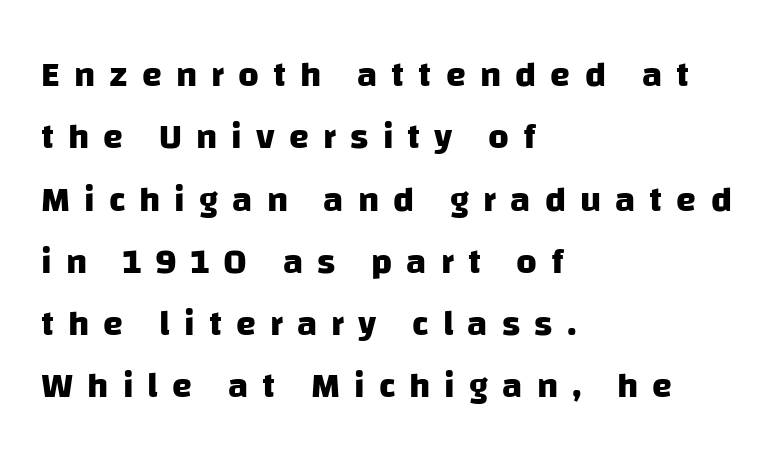
The space beneath each line is pristine and unruled. Is this a fixed-width face? No — the glyphs have proportional, varying widths. Someone cranked the tracking dial way up on this one. Horizontal alignment here is leftward, the default for most running prose.
